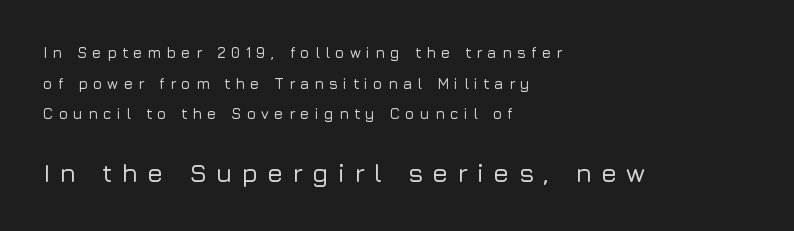
{"italic": "no", "underline": "no", "align": "left", "line_spacing": "loose", "line_spacing_ratio": 2.04, "letter_spacing": "wide", "letter_spacing_em": 0.35, "larger_block": "second", "size_ratio": 1.73, "glyph_px": 26}
